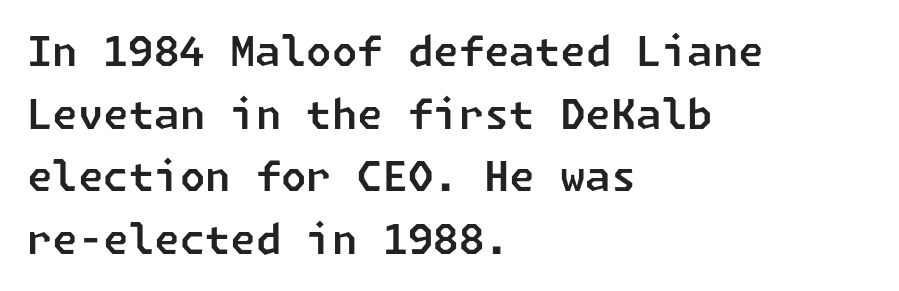
The block of text has a typical density, with ordinary space between rows. Honestly, the letter spacing is just normal — you wouldn't notice it. Grotesque or geometric, the face here clearly has no serifs. If you drew a ruler down the left edge, every line would touch it. No word sits above an underline.
